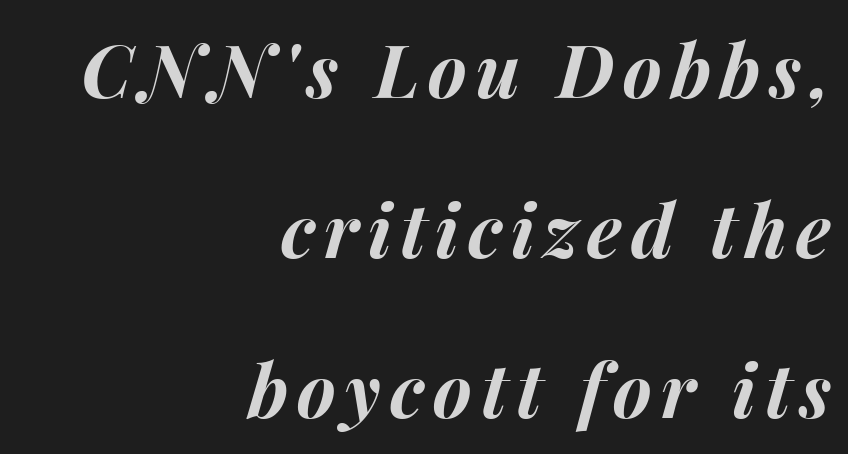
The image shows 74 px bold type, italic (leaning right); set right-aligned, loose line spacing (2.16x), not underlined; medium stroke contrast and a medium x-height.
